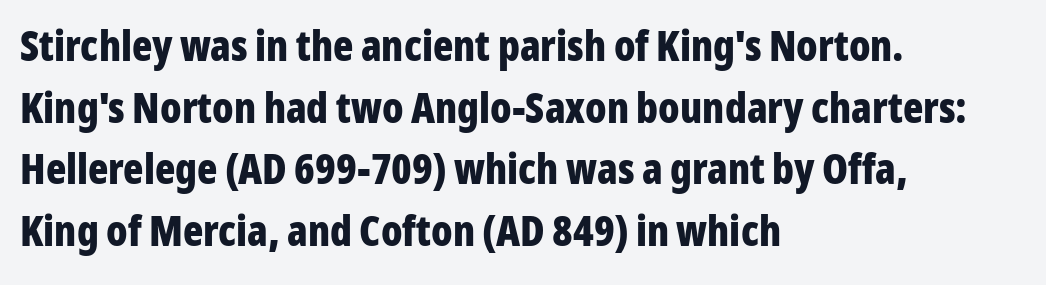
The image shows 42 px bold, condensed sans-serif type, upright; set left-aligned, normal line spacing (1.47x), normal letter spacing, not underlined; low stroke contrast and a medium x-height.
